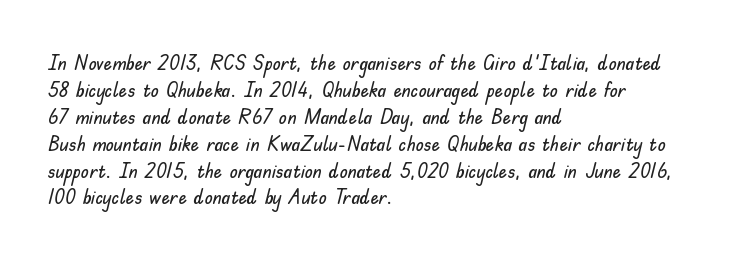
{"underline": "no", "align": "left", "line_spacing": "normal", "line_spacing_ratio": 1.28, "letter_spacing": "normal", "letter_spacing_em": 0.0, "glyph_px": 21}
